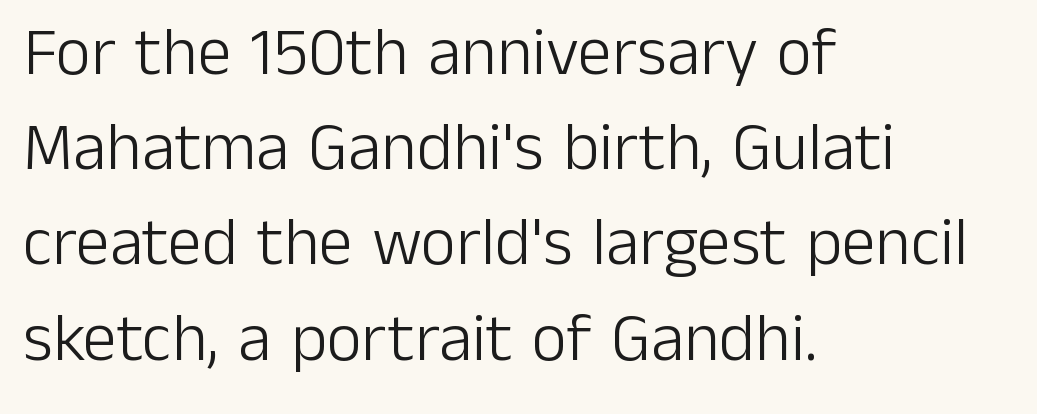
Q: Is the text bold? A: No.
Q: Is the text italic (slanted)? A: No, it is upright.
Q: Is the typeface a serif or a sans-serif typeface? A: Sans-serif.
Q: Is the text underlined? A: No.
Q: How is the paragraph aligned? A: Left-aligned.
Q: Is the spacing between letters normal or unusually wide? A: Normal.
Q: Is the spacing between lines tight, normal or loose? A: Normal.
Q: Width (condensed, normal, or wide)? A: Normal.
Q: Stroke contrast? A: Low.
Q: x-height? A: Medium.
Q: Monospaced? A: No.
